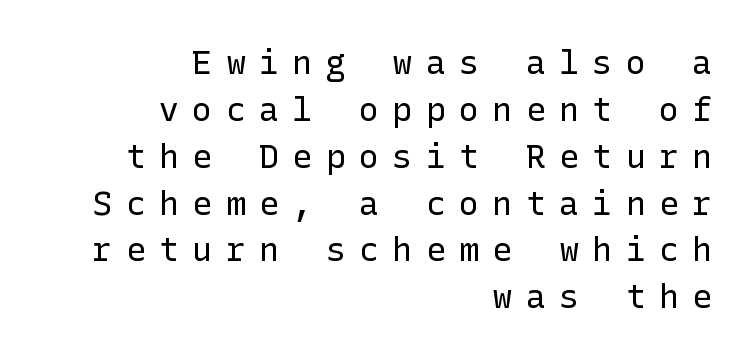
The image shows 33 px regular-weight sans-serif type, upright; set right-aligned, normal line spacing (1.42x), unusually wide letter spacing (+0.41 em), not underlined; low stroke contrast and a medium x-height.
